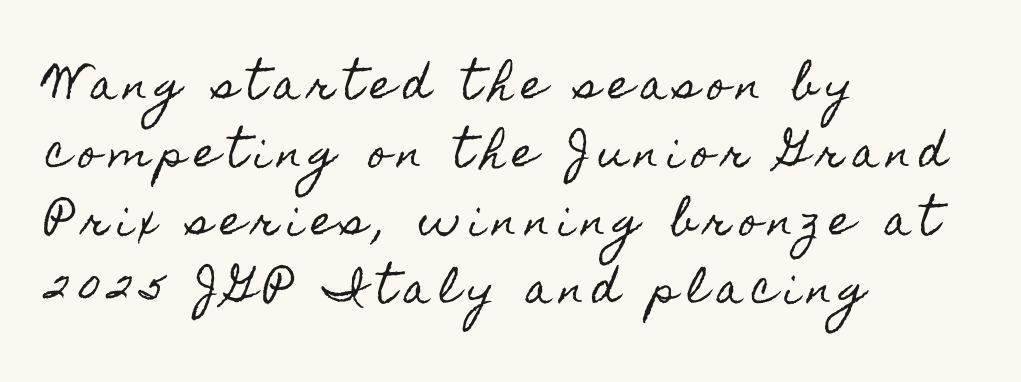
Q: Is the text italic (slanted)? A: Yes.
Q: Is the text underlined? A: No.
Q: How is the paragraph aligned? A: Left-aligned.
Q: Is the spacing between letters normal or unusually wide? A: Unusually wide.
Q: Is the spacing between lines tight, normal or loose? A: Normal.
Q: Width (condensed, normal, or wide)? A: Condensed.
Q: x-height? A: Small.
Q: Monospaced? A: No.
